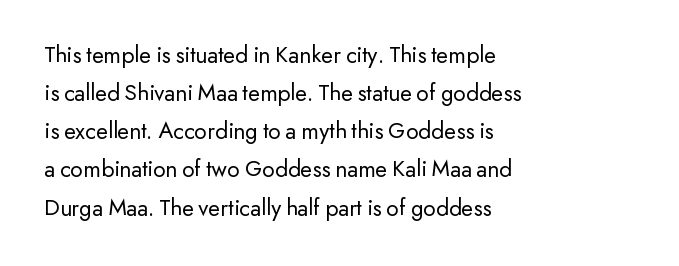
The image shows 24 px text type, upright; set left-aligned, normal line spacing (1.59x), normal letter spacing, not underlined.
